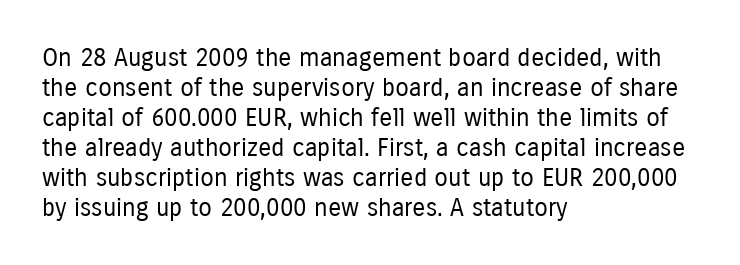
{"italic": "no", "bold": "no", "underline": "no", "align": "left", "line_spacing_ratio": 1.2, "letter_spacing": "normal", "letter_spacing_em": 0.0, "glyph_px": 25}
